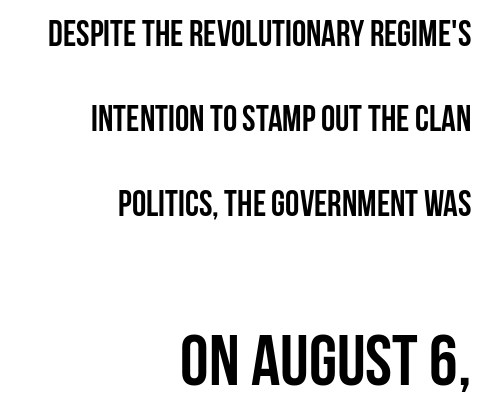
Q: Is the text bold? A: Yes.
Q: Is the text italic (slanted)? A: No, it is upright.
Q: Is the typeface a serif or a sans-serif typeface? A: Sans-serif.
Q: Is the text underlined? A: No.
Q: How is the paragraph aligned? A: Right-aligned.
Q: Is the spacing between letters normal or unusually wide? A: Normal.
Q: Is the spacing between lines tight, normal or loose? A: Loose.
Q: Which block of text is set in a larger size, the first (top) or the second (bottom)? A: The second (bottom) one.
Q: Width (condensed, normal, or wide)? A: Condensed.
Q: Stroke contrast? A: Low.
Q: x-height? A: Large.
Q: Monospaced? A: No.
